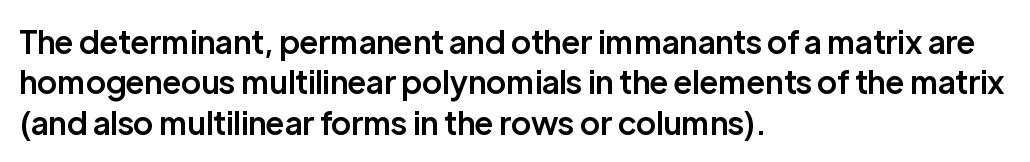
Q: Is the text bold? A: Semi-bold.
Q: Is the text italic (slanted)? A: No, it is upright.
Q: Is the typeface a serif or a sans-serif typeface? A: Sans-serif.
Q: Is the text underlined? A: No.
Q: How is the paragraph aligned? A: Left-aligned.
Q: Is the spacing between letters normal or unusually wide? A: Normal.
Q: Is the spacing between lines tight, normal or loose? A: Normal.
Q: Width (condensed, normal, or wide)? A: Normal.
Q: Stroke contrast? A: Low.
Q: x-height? A: Medium.
Q: Monospaced? A: No.
